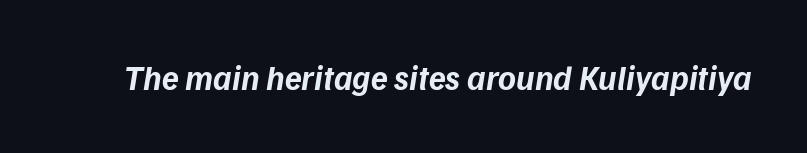
The image shows 34 px bold type, italic (leaning right); set normal letter spacing, not underlined; low stroke contrast and a medium x-height.
